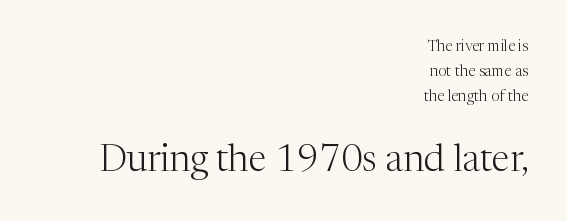
Q: Is the text bold? A: No.
Q: Is the text italic (slanted)? A: No, it is upright.
Q: Is the typeface a serif or a sans-serif typeface? A: Serif.
Q: Is the text underlined? A: No.
Q: How is the paragraph aligned? A: Right-aligned.
Q: Is the spacing between letters normal or unusually wide? A: Normal.
Q: Is the spacing between lines tight, normal or loose? A: Normal.
Q: Which block of text is set in a larger size, the first (top) or the second (bottom)? A: The second (bottom) one.
Q: Width (condensed, normal, or wide)? A: Normal.
Q: Stroke contrast? A: Medium.
Q: x-height? A: Medium.
Q: Monospaced? A: No.
